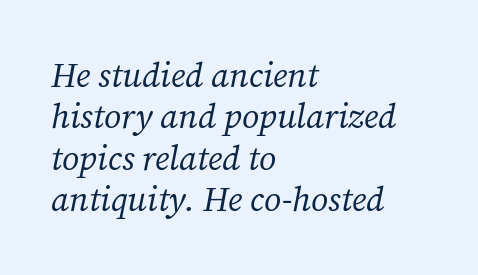
{"serif": "yes", "italic": "yes", "lean": "right", "slant_degrees": 12, "bold": "no", "weight": "regular", "width": "normal", "stroke_contrast": "medium", "x_height": "medium", "monospaced": "no", "underline": "no", "align": "left", "line_spacing_ratio": 1.22, "letter_spacing": "normal", "letter_spacing_em": 0.0, "glyph_px": 34}
